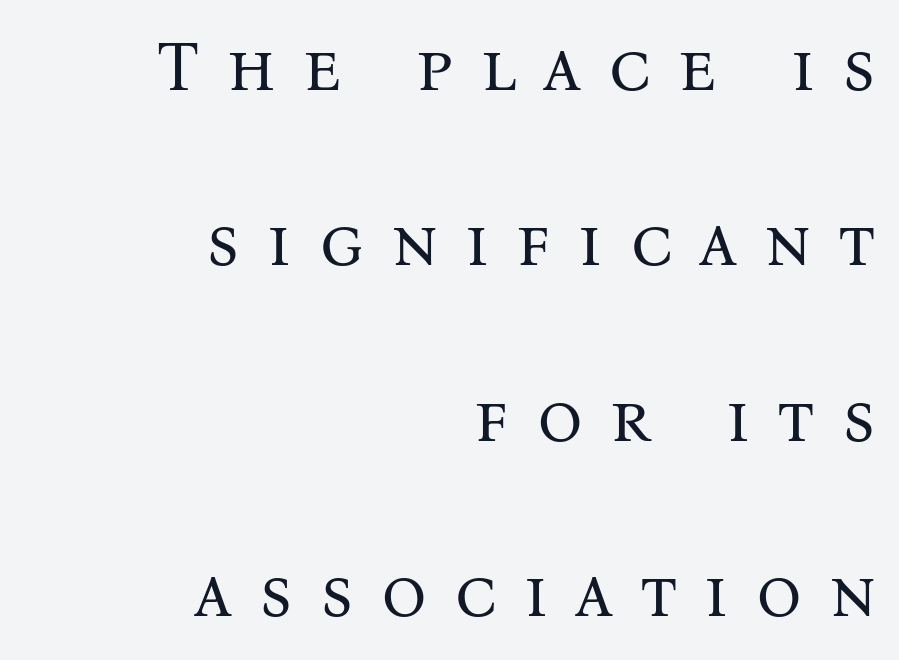
{"serif": "yes", "italic": "no", "bold": "no", "weight": "regular", "width": "normal", "stroke_contrast": "medium", "x_height": "medium", "monospaced": "no", "underline": "no", "align": "right", "line_spacing": "loose", "line_spacing_ratio": 2.47, "letter_spacing": "wide", "letter_spacing_em": 0.38, "glyph_px": 71}
